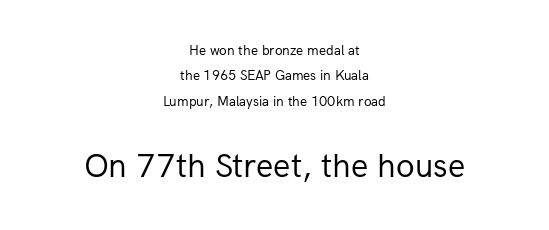
Q: Is the text bold? A: No.
Q: Is the text italic (slanted)? A: No, it is upright.
Q: Is the typeface a serif or a sans-serif typeface? A: Sans-serif.
Q: Is the text underlined? A: No.
Q: How is the paragraph aligned? A: Centered.
Q: Is the spacing between letters normal or unusually wide? A: Normal.
Q: Which block of text is set in a larger size, the first (top) or the second (bottom)? A: The second (bottom) one.
Q: Width (condensed, normal, or wide)? A: Normal.
Q: Stroke contrast? A: Low.
Q: x-height? A: Medium.
Q: Monospaced? A: No.
